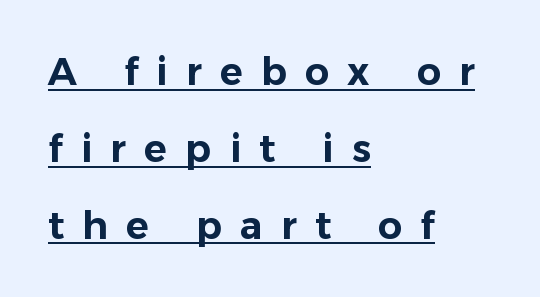
The image shows 38 px sans-serif type, upright; set left-aligned, loose line spacing (2.02x), unusually wide letter spacing (+0.48 em), underlined; low stroke contrast and a medium x-height.
